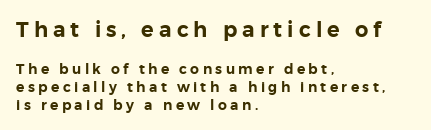
Reading down the column, the eye jumps a familiar distance to each next line. Visually the block forms a straight wall on the left and a jagged coastline on the right. When letters stand straight like this, we call the style roman or upright. Typesetter's note — upper block bumped up in size, lower block left smaller. Unmarked baselines from the first word to the last. The passage shown has open, widely tracked lettering throughout.
